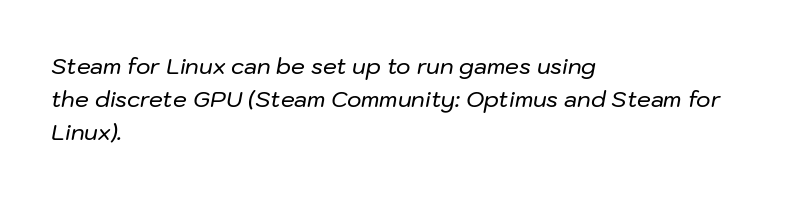
{"italic": "yes", "lean": "right", "slant_degrees": 10, "underline": "no", "align": "left", "line_spacing": "normal", "line_spacing_ratio": 1.49, "letter_spacing": "normal", "letter_spacing_em": 0.0, "glyph_px": 22}
